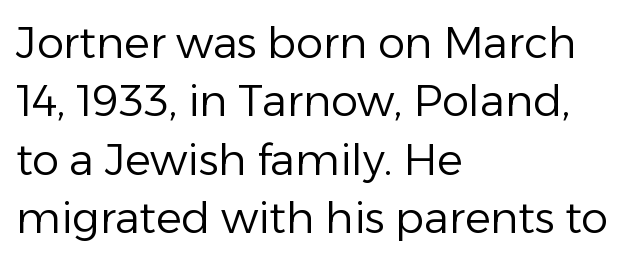
The image shows 43 px regular-weight sans-serif type, upright; set left-aligned, normal line spacing (1.36x), normal letter spacing, not underlined; low stroke contrast and a medium x-height.
